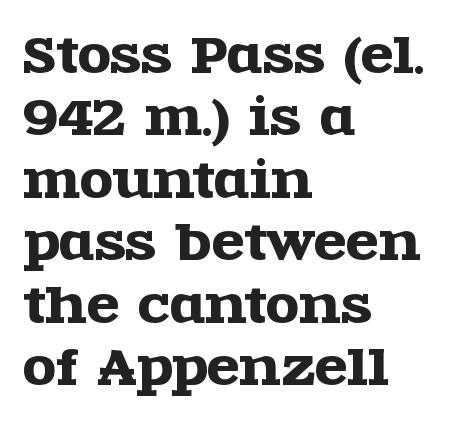
{"serif": "yes", "italic": "no", "width": "wide", "x_height": "large", "monospaced": "no", "underline": "no", "align": "left", "line_spacing": "normal", "line_spacing_ratio": 1.3, "letter_spacing": "normal", "letter_spacing_em": 0.0, "glyph_px": 48}
